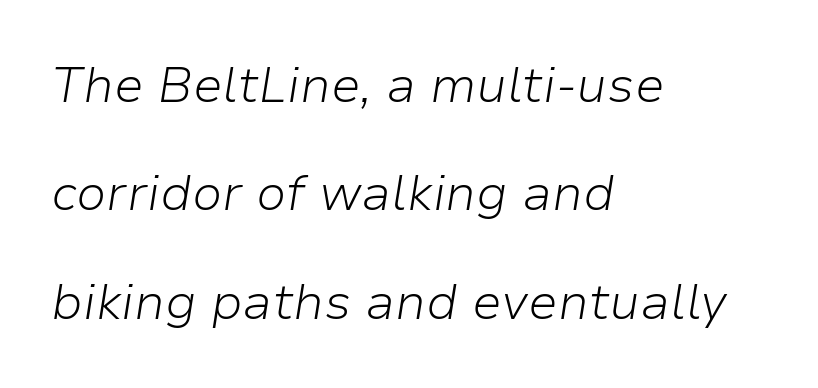
{"italic": "yes", "lean": "right", "slant_degrees": 9, "bold": "no", "weight": "light", "width": "normal", "stroke_contrast": "low", "x_height": "medium", "monospaced": "no", "underline": "no", "align": "left", "line_spacing": "loose", "line_spacing_ratio": 2.17, "letter_spacing": "normal", "letter_spacing_em": 0.0, "glyph_px": 50}
